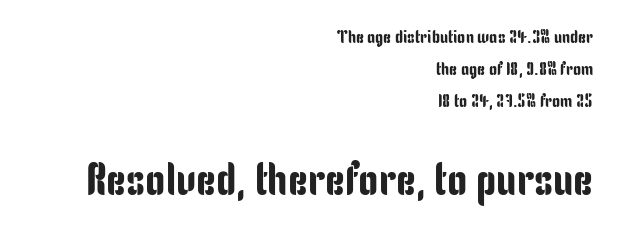
Tracking here is standard; glyphs follow each other at the usual distance. Size hierarchy here favors the trailing block over the leading one. Rule under the text: the space is simply empty. Nothing sits at the stroke ends, so this counts as sans-serif. Italic? Not at all — the glyphs are vertical. Horizontally, the lines are justified to the trailing edge only.
